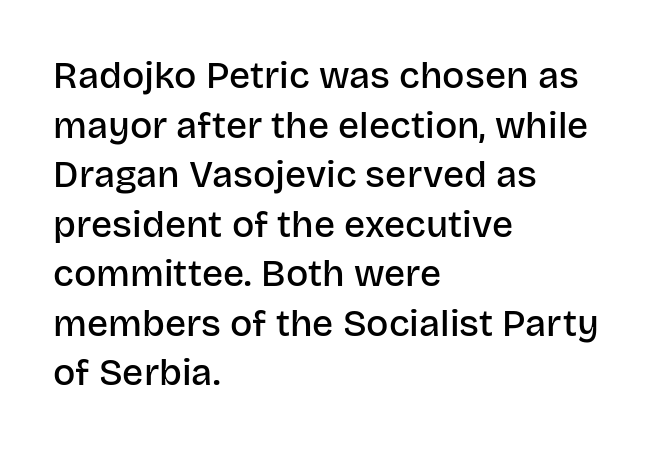
The image shows 37 px semibold sans-serif type, upright; set left-aligned, normal line spacing (1.34x), normal letter spacing, not underlined; low stroke contrast and a large x-height.
